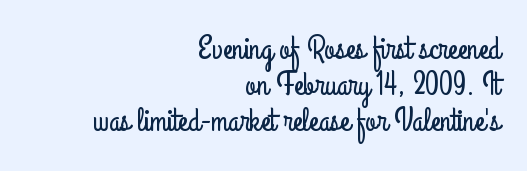
Q: Is the typeface a serif or a sans-serif typeface? A: Sans-serif.
Q: Is the text underlined? A: No.
Q: How is the paragraph aligned? A: Right-aligned.
Q: Is the spacing between letters normal or unusually wide? A: Normal.
Q: Is the spacing between lines tight, normal or loose? A: Tight.
Q: Width (condensed, normal, or wide)? A: Condensed.
Q: Stroke contrast? A: Low.
Q: x-height? A: Small.
Q: Monospaced? A: No.
